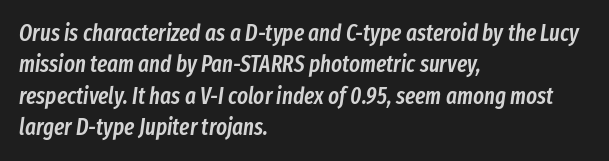
{"italic": "yes", "lean": "right", "slant_degrees": 8, "bold": "semi", "underline": "no", "align": "left", "line_spacing": "normal", "line_spacing_ratio": 1.36, "letter_spacing": "normal", "letter_spacing_em": 0.0, "glyph_px": 23}
